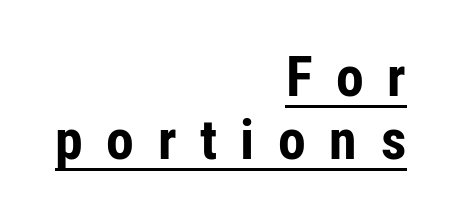
The image shows 56 px bold, condensed sans-serif type, upright; set right-aligned, tight line spacing (1.13x), unusually wide letter spacing (+0.42 em), underlined; low stroke contrast and a medium x-height.
